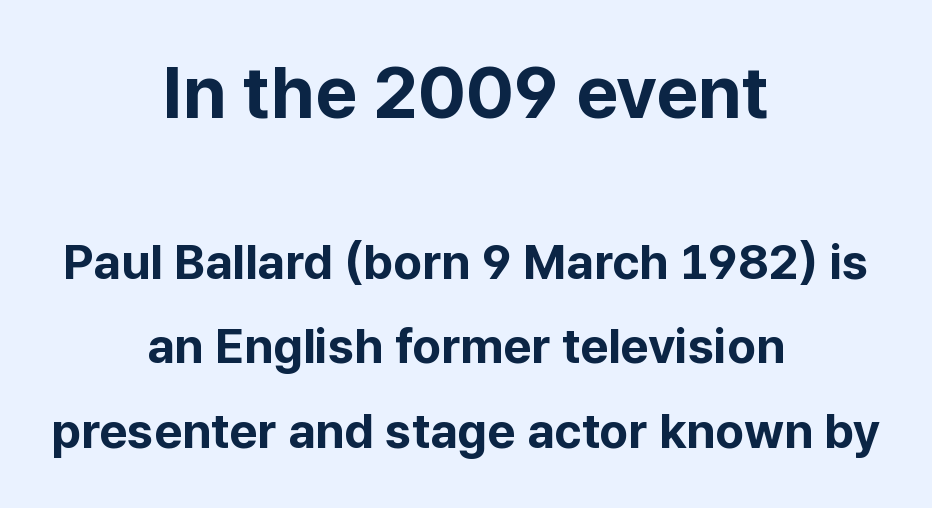
Q: Is the text bold? A: Yes.
Q: Is the text italic (slanted)? A: No, it is upright.
Q: Is the typeface a serif or a sans-serif typeface? A: Sans-serif.
Q: Is the text underlined? A: No.
Q: How is the paragraph aligned? A: Centered.
Q: Is the spacing between letters normal or unusually wide? A: Normal.
Q: Which block of text is set in a larger size, the first (top) or the second (bottom)? A: The first (top) one.
Q: Width (condensed, normal, or wide)? A: Normal.
Q: Stroke contrast? A: Low.
Q: x-height? A: Medium.
Q: Monospaced? A: No.
